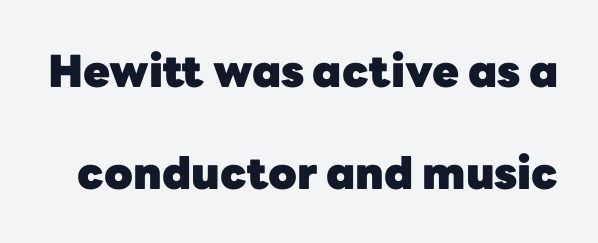
The image shows 44 px heavy sans-serif type, upright; set loose line spacing (2.32x), normal letter spacing, not underlined; low stroke contrast and a medium x-height.
